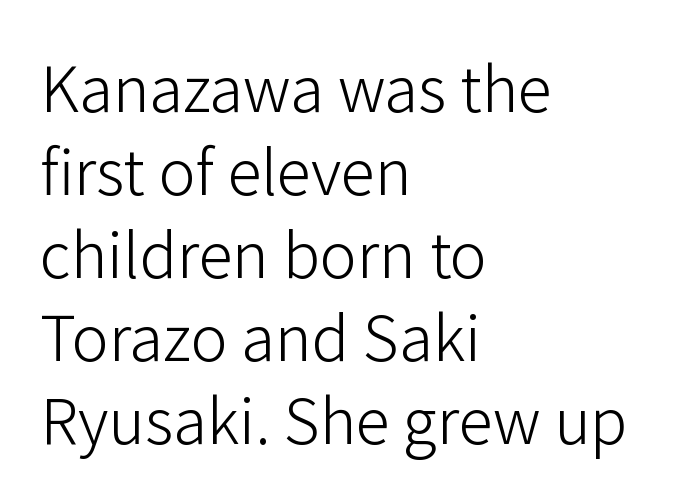
Quick note: not italic, upright. Any mark beneath the type? The region is blank. Stem width sits at or under what a default text font uses. You could not count columns in this text — the font is proportionally spaced. The compositor pushed each line to the left boundary.
